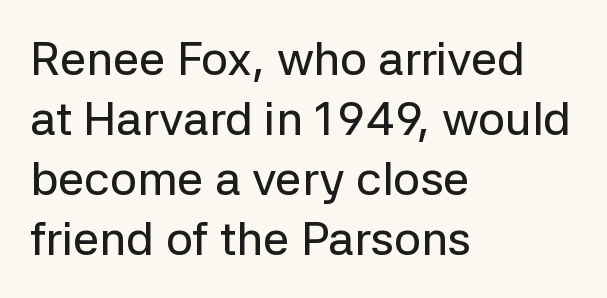
Posture: vertical. These lines are rendered in a variable-pitch font. Type style note: lacks serifs. The passage shown has conventional tracking throughout. Bare-footed words on every line.
